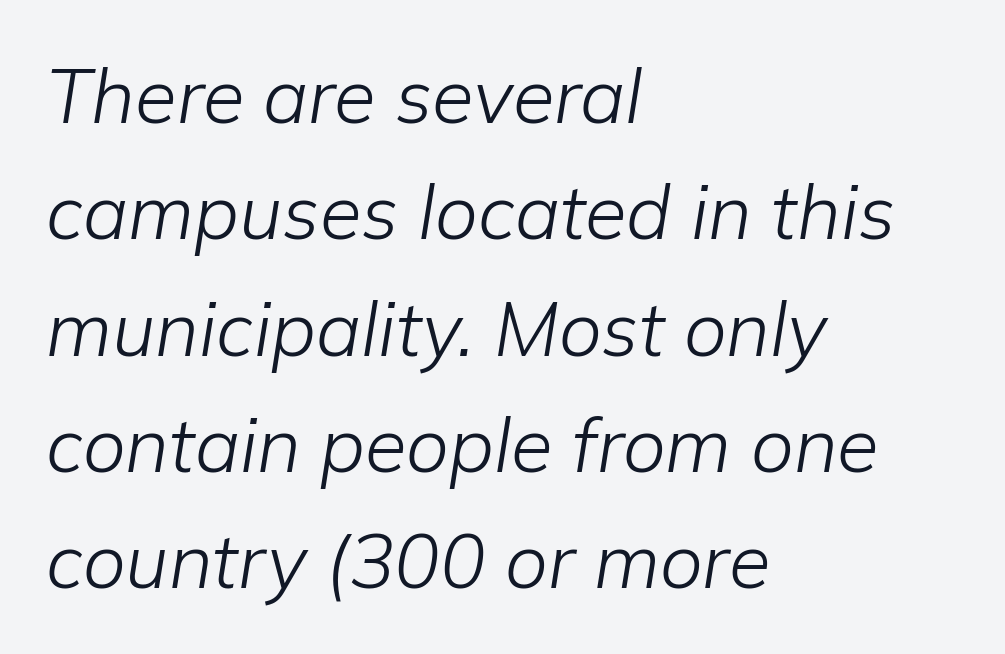
Only glyphs here, with clear space below each row. Nothing heavy about these letters — not bold at all. Which margin do the lines hug? The left one — the right edge is uneven. Slanted lettering throughout. Look at the tracking — it's just the regular setting, nothing added. Line spacing here is normal.
